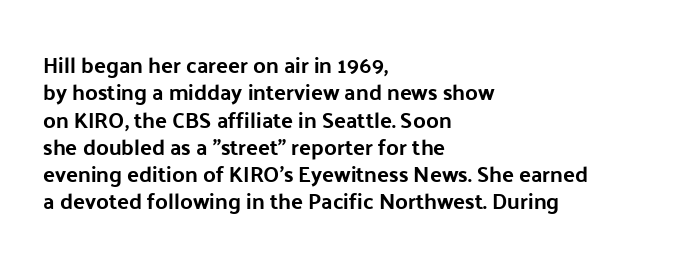
Q: Is the text bold? A: Yes.
Q: Is the text italic (slanted)? A: No, it is upright.
Q: Is the text underlined? A: No.
Q: How is the paragraph aligned? A: Left-aligned.
Q: Is the spacing between letters normal or unusually wide? A: Normal.
